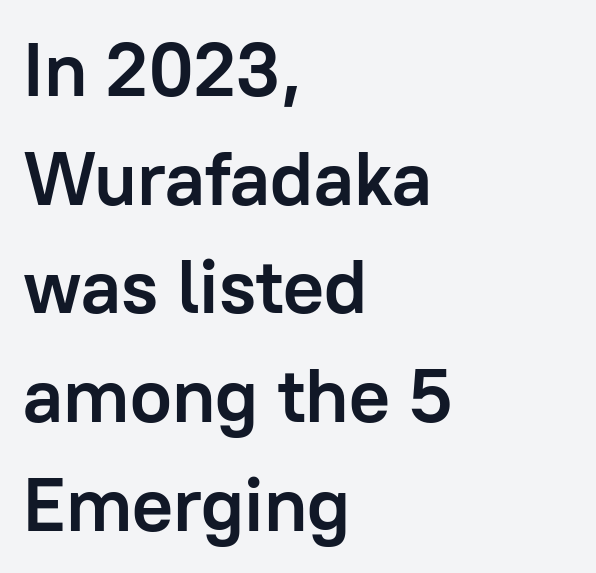
The image shows 76 px semibold sans-serif type, upright; set left-aligned, normal line spacing (1.43x), normal letter spacing, not underlined; low stroke contrast and a medium x-height.
